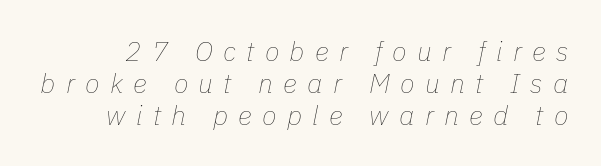
The lettering tilts uniformly, giving the passage an italic look. Students, note that the glyphs here are deliberately spaced far apart. The strip under each line holds only bare page. The font is comparable to plain body text, perhaps lighter.
